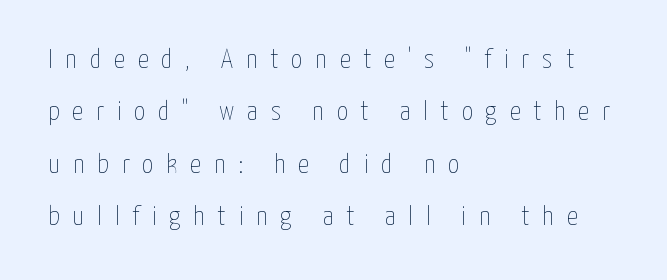
The image shows 27 px text type, upright; set left-aligned, loose line spacing (1.94x), unusually wide letter spacing (+0.48 em), not underlined.
